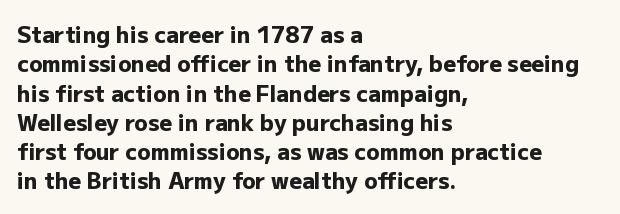
The image shows 22 px bold type, upright; set left-aligned, normal line spacing (1.33x), normal letter spacing, not underlined.
